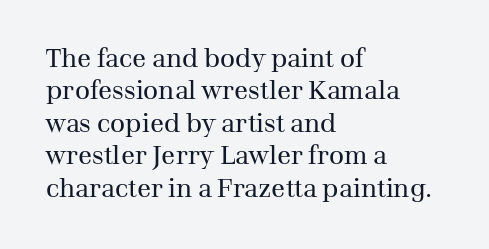
The image shows 26 px text type, upright; set left-aligned, normal line spacing (1.25x), normal letter spacing, not underlined.
